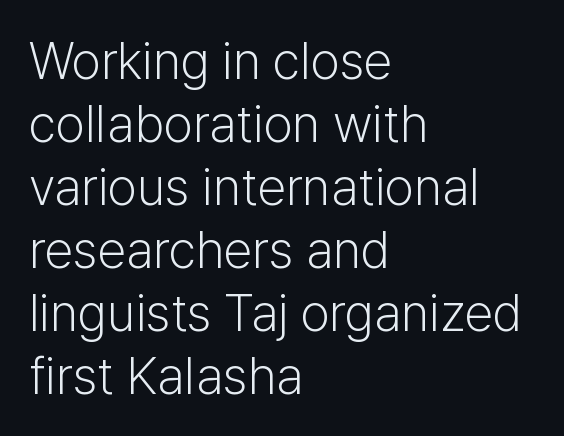
{"serif": "no", "italic": "no", "bold": "no", "weight": "light", "width": "normal", "stroke_contrast": "low", "x_height": "medium", "monospaced": "no", "underline": "no", "align": "left", "line_spacing_ratio": 1.21, "letter_spacing": "normal", "letter_spacing_em": 0.0, "glyph_px": 52}
